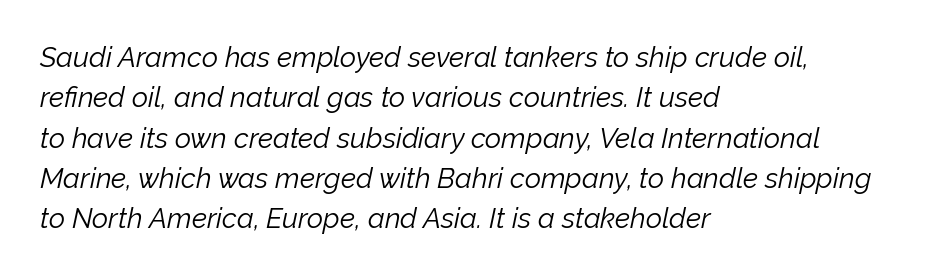
Here the designer chose a conventional face with non-uniform glyph widths. The lettering tilts uniformly, giving the passage an italic look. The gaps between neighbouring characters are ordinary and unremarkable. Ink coverage per letter is moderate at most. Does the copy run flush right? No — it runs flush left.
